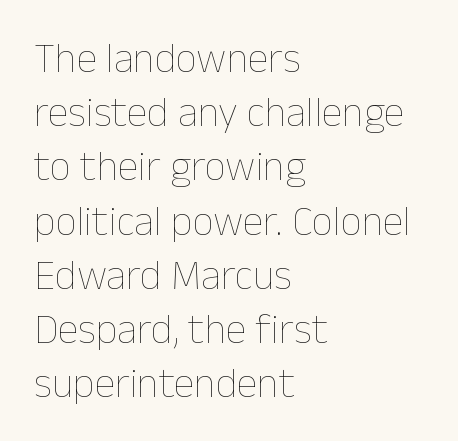
Vertical strokes here are truly vertical. Character widths vary here, with narrow letters taking less room than wide ones. Rows of type keep a routine distance in the vertical direction. Nothing unusual about the tracking: characters are spaced as the font intends.
